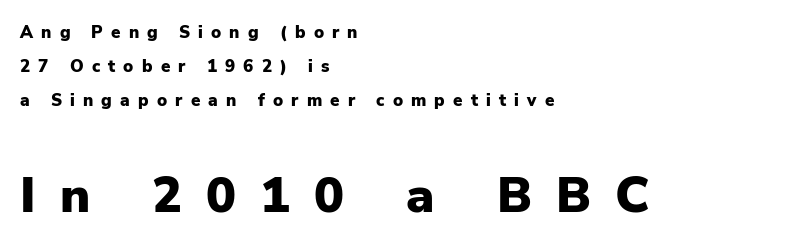
{"serif": "no", "italic": "no", "bold": "yes", "weight": "heavy", "width": "normal", "stroke_contrast": "low", "x_height": "medium", "monospaced": "no", "underline": "no", "align": "left", "line_spacing": "loose", "line_spacing_ratio": 1.99, "letter_spacing": "wide", "letter_spacing_em": 0.48, "larger_block": "second", "size_ratio": 2.94, "glyph_px": 50}
